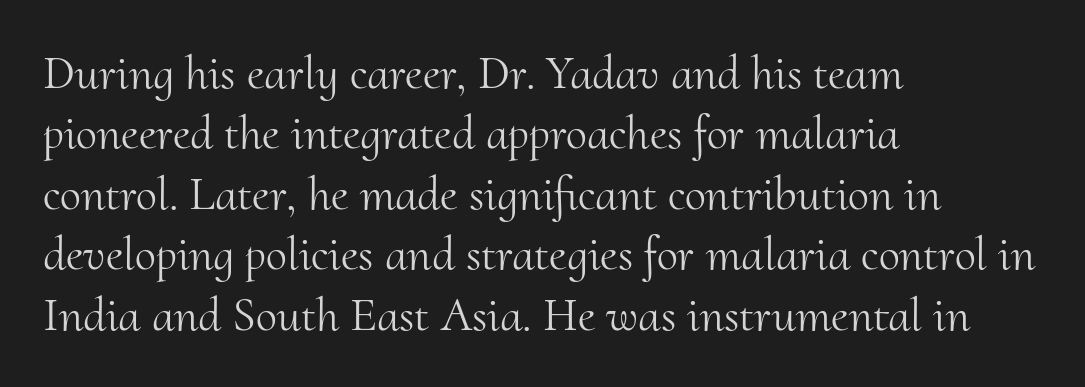
Q: Is the text bold? A: No.
Q: Is the text italic (slanted)? A: No, it is upright.
Q: Is the typeface a serif or a sans-serif typeface? A: Serif.
Q: Is the text underlined? A: No.
Q: How is the paragraph aligned? A: Left-aligned.
Q: Is the spacing between letters normal or unusually wide? A: Normal.
Q: Is the spacing between lines tight, normal or loose? A: Normal.
Q: Width (condensed, normal, or wide)? A: Normal.
Q: Stroke contrast? A: Medium.
Q: x-height? A: Small.
Q: Monospaced? A: No.
